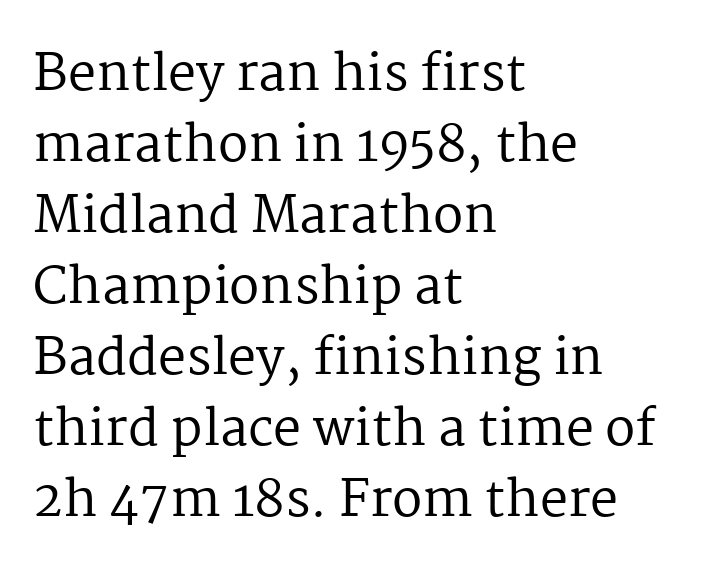
Q: Is the text bold? A: No.
Q: Is the text italic (slanted)? A: No, it is upright.
Q: Is the typeface a serif or a sans-serif typeface? A: Serif.
Q: Is the text underlined? A: No.
Q: How is the paragraph aligned? A: Left-aligned.
Q: Is the spacing between letters normal or unusually wide? A: Normal.
Q: Is the spacing between lines tight, normal or loose? A: Normal.
Q: Width (condensed, normal, or wide)? A: Normal.
Q: Stroke contrast? A: Medium.
Q: x-height? A: Medium.
Q: Monospaced? A: No.
